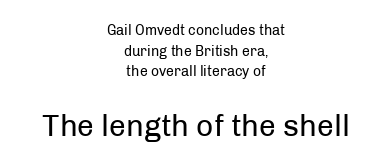
{"serif": "no", "italic": "no", "bold": "no", "weight": "regular", "width": "normal", "stroke_contrast": "low", "x_height": "medium", "monospaced": "no", "underline": "no", "align": "center", "line_spacing": "normal", "line_spacing_ratio": 1.48, "letter_spacing": "normal", "letter_spacing_em": 0.0, "larger_block": "second", "size_ratio": 2.14, "glyph_px": 30}
